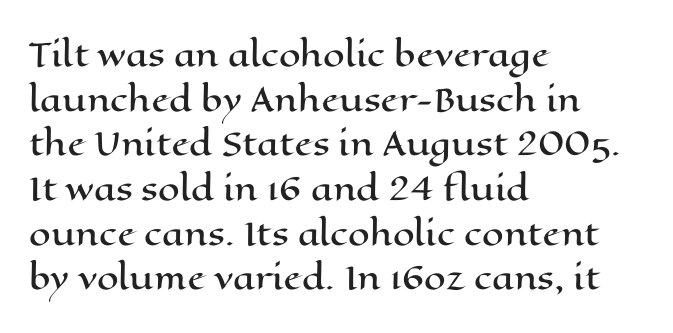
The image shows 31 px wide type, upright; set left-aligned, normal line spacing (1.44x), normal letter spacing, not underlined; high stroke contrast and a medium x-height.
